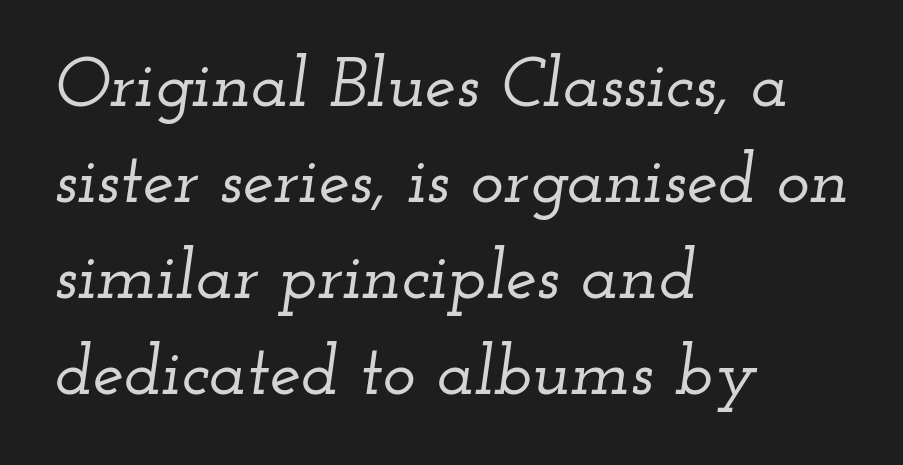
The image shows 70 px wide serif type, italic (leaning right); set left-aligned, normal line spacing (1.37x), normal letter spacing, not underlined; low stroke contrast and a small x-height.
